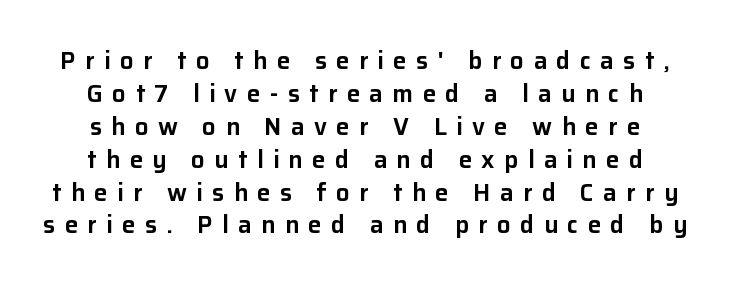
How would I describe the line gaps? Plain and ordinary. There is plenty of visible air inserted between adjacent glyphs. Letters rest on an invisible, unmarked baseline. It's the straight-up-and-down kind of type.
